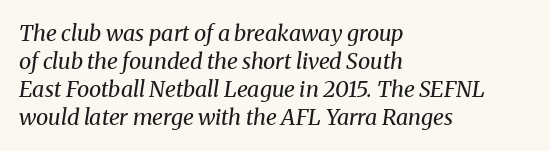
Q: Is the text bold? A: No.
Q: Is the text italic (slanted)? A: Yes, it leans right by about 8 degrees.
Q: Is the text underlined? A: No.
Q: How is the paragraph aligned? A: Left-aligned.
Q: Is the spacing between letters normal or unusually wide? A: Normal.
Q: Is the spacing between lines tight, normal or loose? A: Normal.
